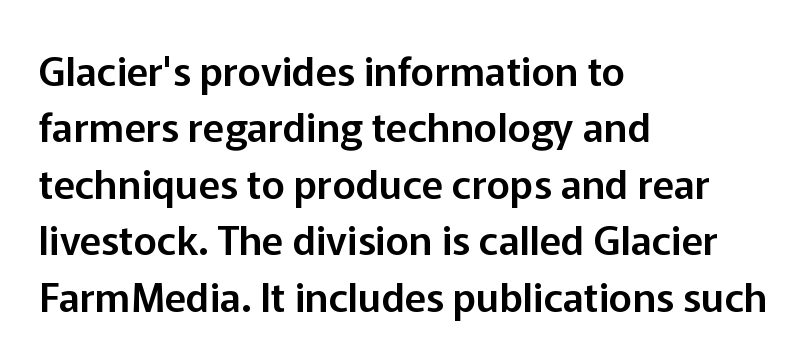
The zone under the glyphs is completely vacant. Baseline-to-baseline distance is the conventional proportion of letter height. A student would call this left alignment; a typographer would say flush left, rag right. Classification — sans serif. No italicization has been applied; the sample stays upright.
